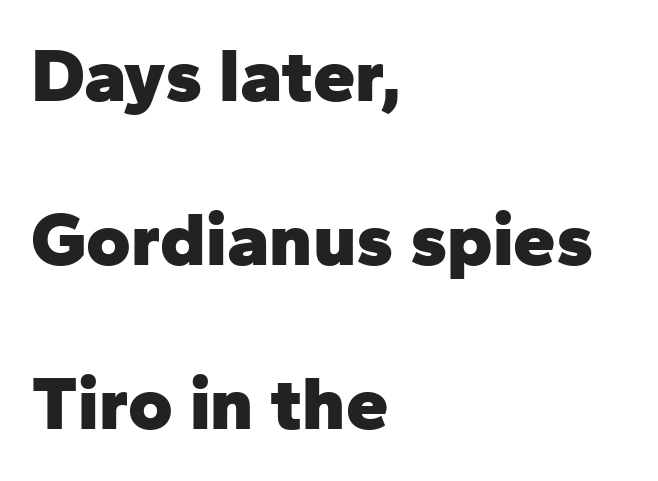
{"serif": "no", "italic": "no", "bold": "yes", "weight": "heavy", "width": "normal", "stroke_contrast": "low", "x_height": "medium", "monospaced": "no", "underline": "no", "align": "left", "line_spacing": "loose", "line_spacing_ratio": 2.16, "letter_spacing": "normal", "letter_spacing_em": 0.0, "glyph_px": 76}
